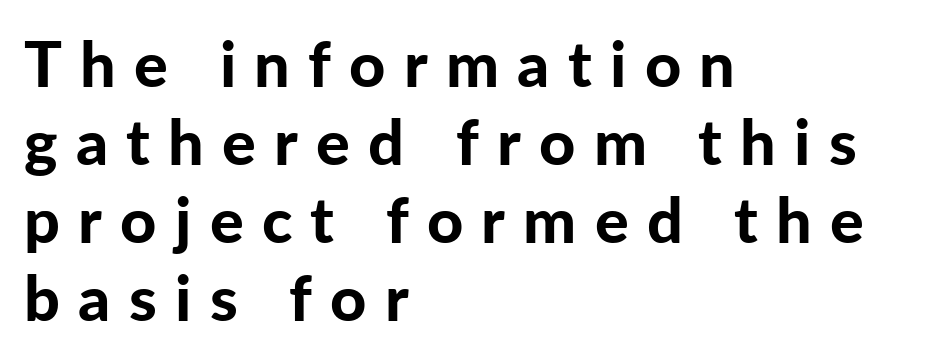
The image shows 63 px bold sans-serif type, upright; set left-aligned, line spacing 1.24x, unusually wide letter spacing (+0.29 em), not underlined; low stroke contrast and a medium x-height.
